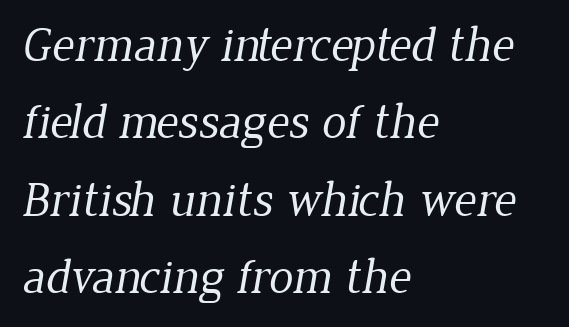
The image shows 49 px regular-weight serif type; set left-aligned, normal line spacing (1.58x), normal letter spacing, not underlined; low stroke contrast and a medium x-height.
